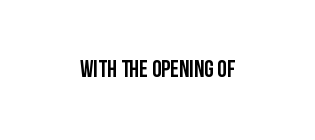
The image shows 24 px text type, upright; set normal letter spacing, not underlined.
